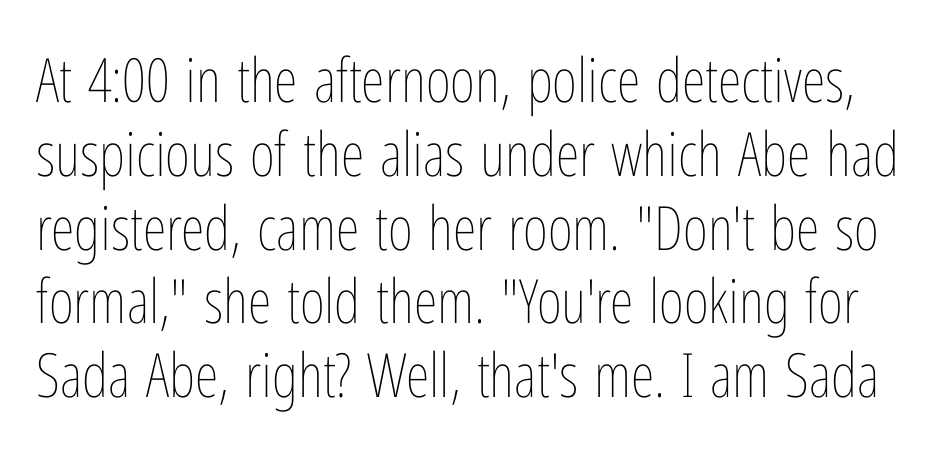
The image shows 61 px thin, condensed type, upright; set line spacing 1.21x, normal letter spacing, not underlined; low stroke contrast and a medium x-height.
